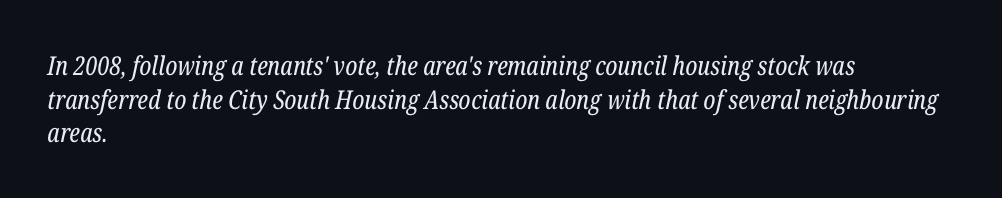
This sample uses an oblique cut, with every glyph tilted off the vertical. Inter-character spacing is left at the font's built-in metrics. Descender tails drop into unmarked territory. Is there much room between lines? A standard amount, neither cramped nor airy.
